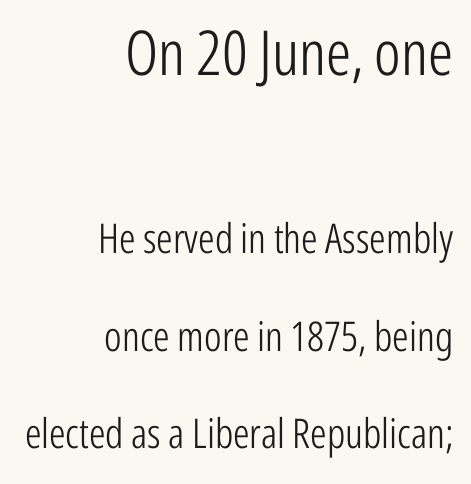
The image shows 62 px light, condensed sans-serif type, upright; set right-aligned, loose line spacing (2.38x), normal letter spacing, not underlined; the first (top) block is 1.51x larger; low stroke contrast and a medium x-height.
